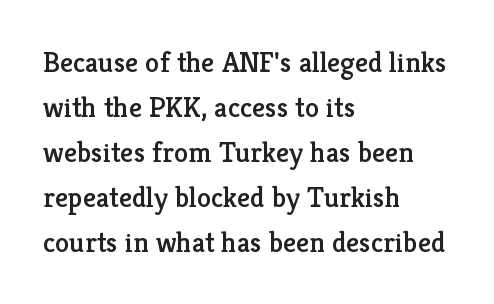
Q: Is the text italic (slanted)? A: No, it is upright.
Q: Is the typeface a serif or a sans-serif typeface? A: Serif.
Q: Is the text underlined? A: No.
Q: How is the paragraph aligned? A: Left-aligned.
Q: Is the spacing between letters normal or unusually wide? A: Normal.
Q: Is the spacing between lines tight, normal or loose? A: Normal.
Q: Width (condensed, normal, or wide)? A: Normal.
Q: Stroke contrast? A: Low.
Q: x-height? A: Medium.
Q: Monospaced? A: No.
